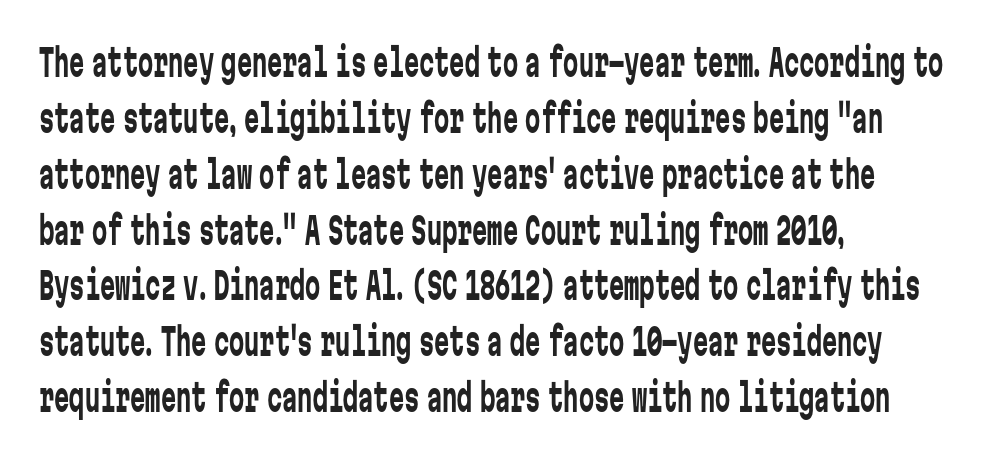
Q: Is the text bold? A: No.
Q: Is the text italic (slanted)? A: No, it is upright.
Q: Is the typeface a serif or a sans-serif typeface? A: Sans-serif.
Q: Is the text underlined? A: No.
Q: How is the paragraph aligned? A: Left-aligned.
Q: Is the spacing between letters normal or unusually wide? A: Normal.
Q: Is the spacing between lines tight, normal or loose? A: Normal.
Q: Width (condensed, normal, or wide)? A: Condensed.
Q: Stroke contrast? A: Low.
Q: x-height? A: Medium.
Q: Monospaced? A: Yes.
